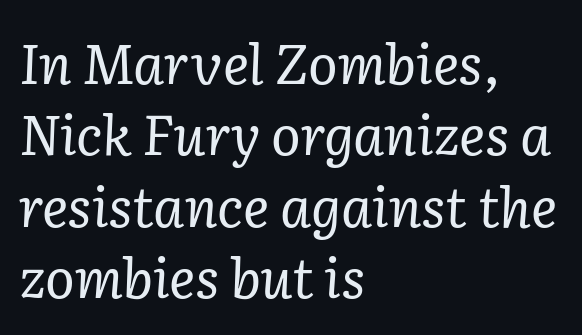
The cut favours lightness, reaching ordinary text weight at its darkest. Is this a fixed-width face? No — the glyphs have proportional, varying widths. A typesetter would call this zero additional tracking. In terms of letterform style, serifs are clearly present. The line-height multiplier appears to be the usual default.
